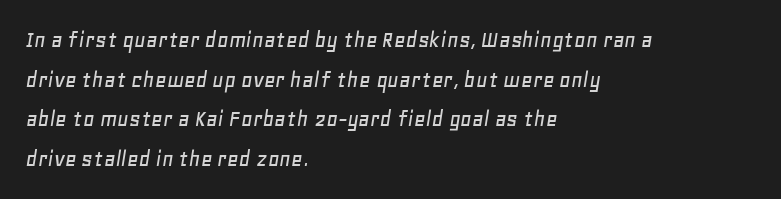
Q: Is the text italic (slanted)? A: Yes, it leans right by about 11 degrees.
Q: Is the text underlined? A: No.
Q: How is the paragraph aligned? A: Left-aligned.
Q: Is the spacing between letters normal or unusually wide? A: Normal.
Q: Is the spacing between lines tight, normal or loose? A: Normal.
